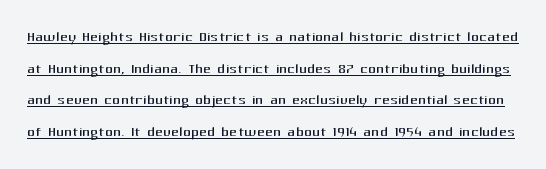
Looks like someone drew a line under every word here. The space between consecutive lines is moderate. The cut favours lightness, reaching ordinary text weight at its darkest. The axis of the letterforms is exactly vertical.
